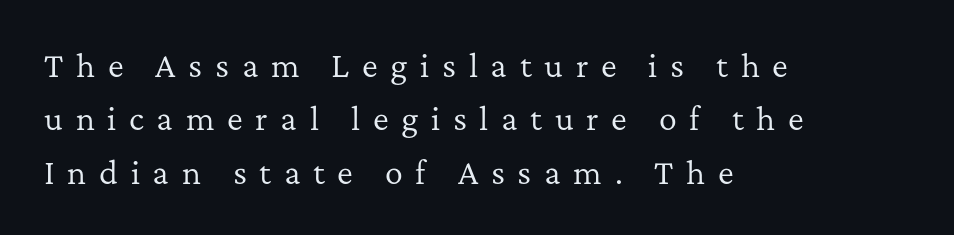
The image shows 30 px regular-weight serif type, upright; set left-aligned, line spacing 1.78x, unusually wide letter spacing (+0.42 em), not underlined; low stroke contrast and a medium x-height.
